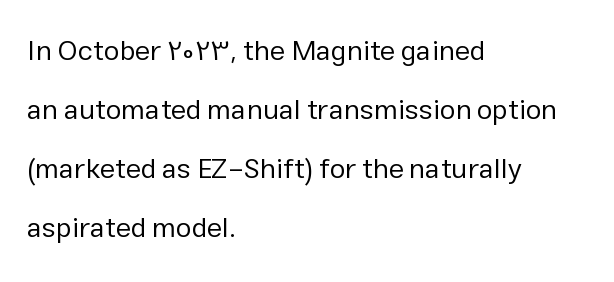
The type sits square on the baseline with zero lean. The type family on display is of the sans-serif kind. Standard letterfit; no display-style spreading of the glyphs. Vertical spacing — loose. Leftover space on each line is placed entirely after the last word.
